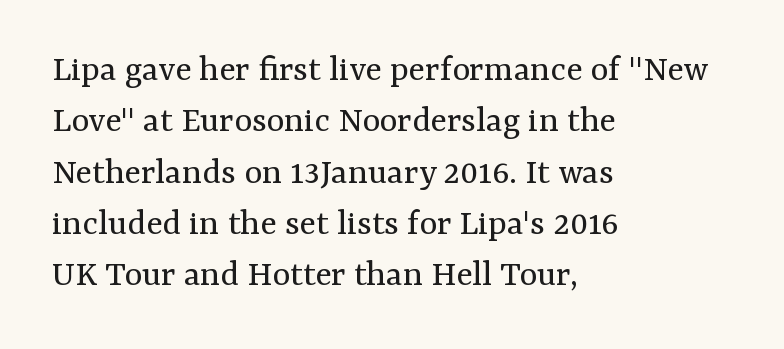
The image shows 38 px regular-weight serif type, upright; set left-aligned, normal line spacing (1.35x), normal letter spacing, not underlined; medium stroke contrast and a medium x-height.
